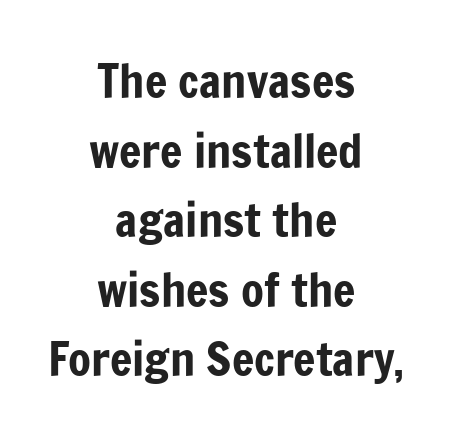
Q: Is the text italic (slanted)? A: No, it is upright.
Q: Is the typeface a serif or a sans-serif typeface? A: Sans-serif.
Q: Is the text underlined? A: No.
Q: How is the paragraph aligned? A: Centered.
Q: Is the spacing between letters normal or unusually wide? A: Normal.
Q: Is the spacing between lines tight, normal or loose? A: Normal.
Q: Width (condensed, normal, or wide)? A: Condensed.
Q: Stroke contrast? A: Low.
Q: x-height? A: Medium.
Q: Monospaced? A: No.
